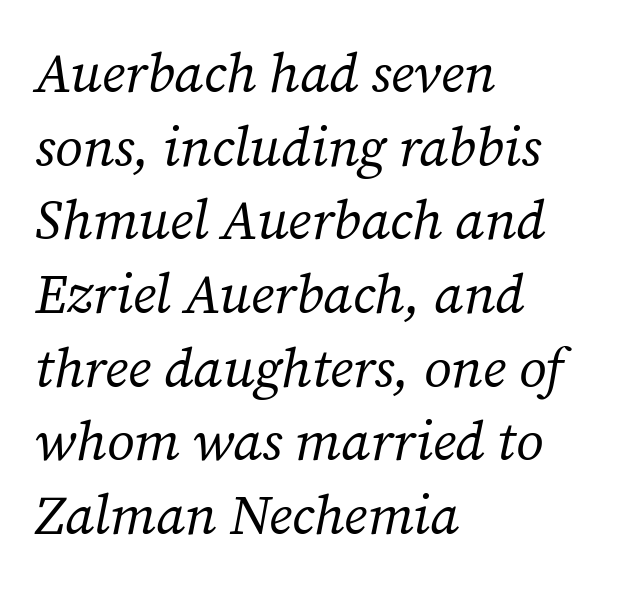
The strokes are not fattened; the text isn't bold. Line beginnings align vertically; line endings do not. Every character sits at an angle, as italics do. In terms of leading, this rendering sits right in the middle. This rendering features lettering with no underline.
